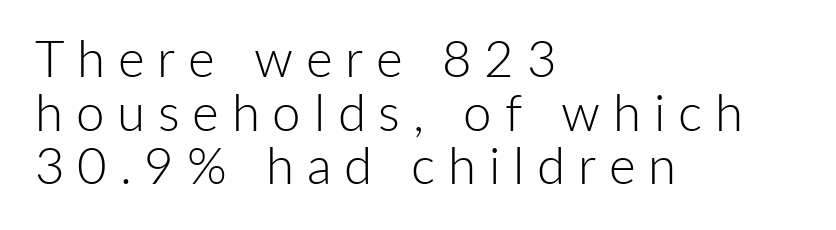
{"serif": "no", "italic": "no", "bold": "no", "weight": "light", "width": "normal", "stroke_contrast": "low", "x_height": "medium", "monospaced": "no", "underline": "no", "align": "left", "line_spacing": "tight", "line_spacing_ratio": 1.05, "letter_spacing": "wide", "letter_spacing_em": 0.25, "glyph_px": 51}
